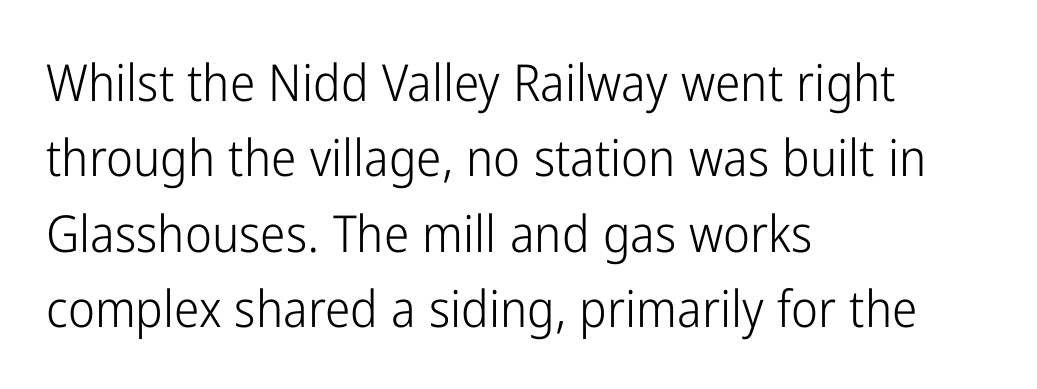
The image shows 51 px light, condensed sans-serif type, upright; set left-aligned, normal line spacing (1.48x), normal letter spacing, not underlined; low stroke contrast and a medium x-height.
